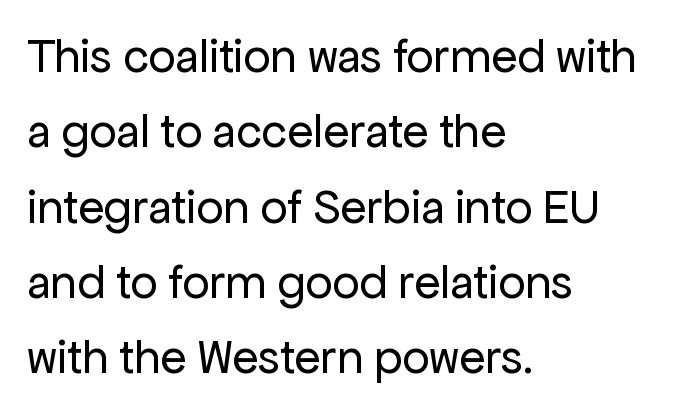
{"serif": "no", "italic": "no", "bold": "no", "weight": "regular", "width": "normal", "stroke_contrast": "low", "x_height": "medium", "monospaced": "no", "underline": "no", "align": "left", "line_spacing": "normal", "line_spacing_ratio": 1.57, "letter_spacing": "normal", "letter_spacing_em": 0.0, "glyph_px": 48}
